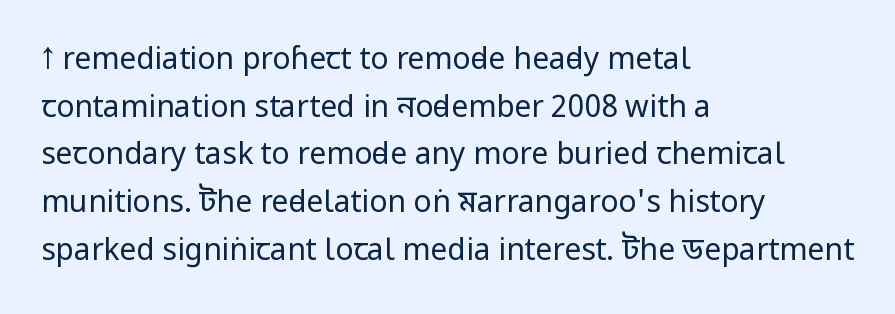
The image shows 30 px regular-weight, condensed sans-serif type, upright; set left-aligned, normal line spacing (1.59x), normal letter spacing, not underlined; low stroke contrast.
